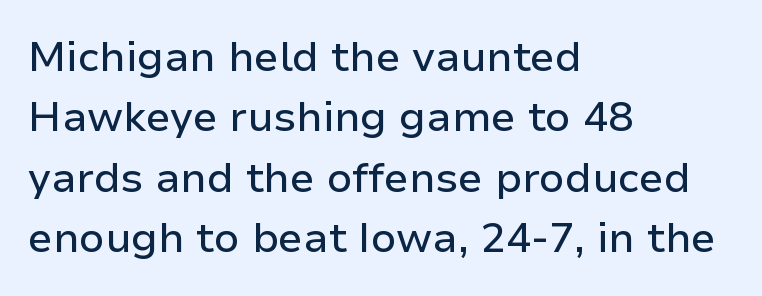
{"serif": "no", "italic": "no", "width": "normal", "stroke_contrast": "low", "x_height": "medium", "monospaced": "no", "underline": "no", "align": "left", "line_spacing": "normal", "line_spacing_ratio": 1.44, "letter_spacing": "normal", "letter_spacing_em": 0.0, "glyph_px": 42}
